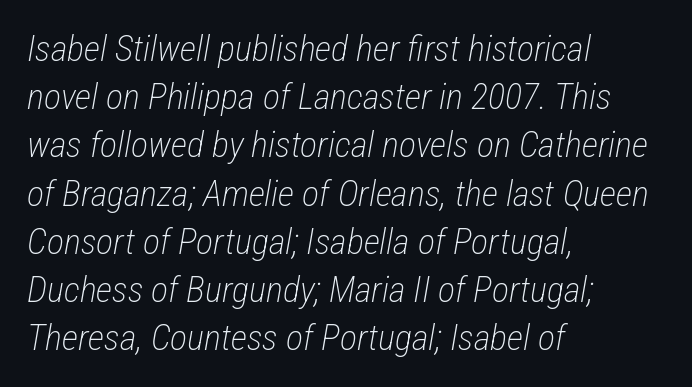
Q: Is the text bold? A: No.
Q: Is the text italic (slanted)? A: Yes, it leans right by about 12 degrees.
Q: Is the text underlined? A: No.
Q: How is the paragraph aligned? A: Left-aligned.
Q: Is the spacing between letters normal or unusually wide? A: Normal.
Q: Is the spacing between lines tight, normal or loose? A: Normal.
Q: Width (condensed, normal, or wide)? A: Condensed.
Q: Stroke contrast? A: Low.
Q: x-height? A: Medium.
Q: Monospaced? A: No.
